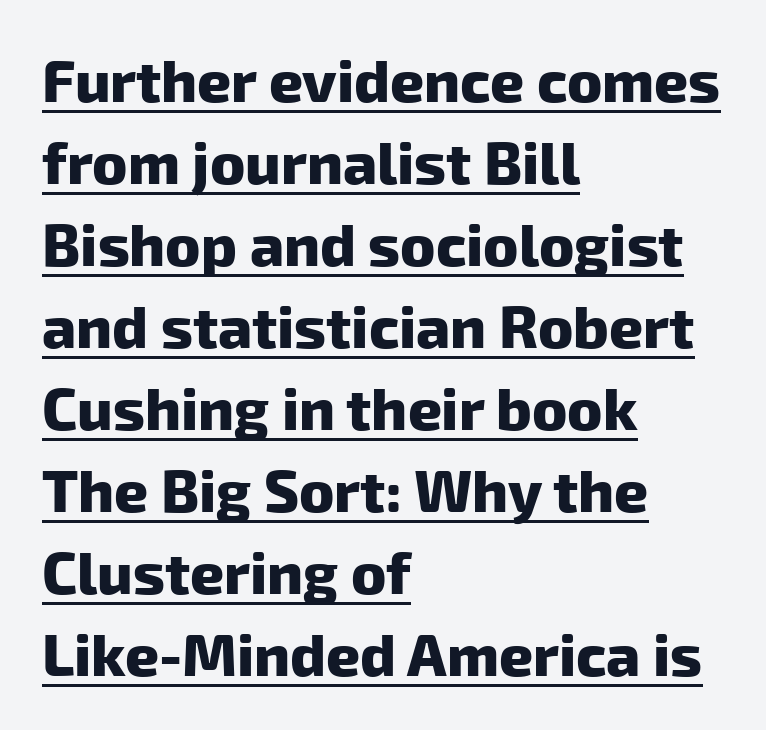
The image shows 59 px heavy sans-serif type; set left-aligned, normal line spacing (1.39x), normal letter spacing, underlined; low stroke contrast and a medium x-height.
